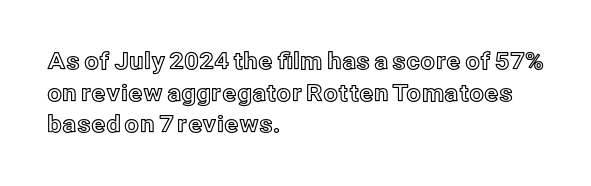
{"italic": "no", "underline": "no", "align": "left", "line_spacing": "normal", "line_spacing_ratio": 1.37, "letter_spacing": "normal", "letter_spacing_em": 0.0, "glyph_px": 23}
